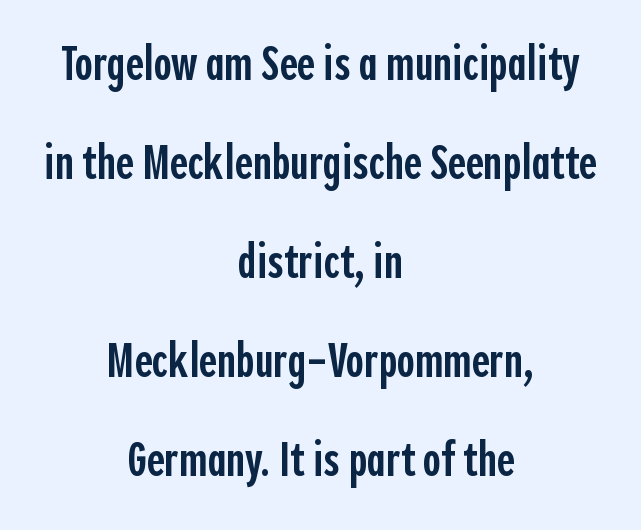
{"serif": "no", "italic": "no", "bold": "semi", "weight": "semibold", "width": "condensed", "x_height": "medium", "monospaced": "no", "underline": "no", "align": "center", "line_spacing": "loose", "line_spacing_ratio": 2.02, "letter_spacing": "normal", "letter_spacing_em": 0.0, "glyph_px": 49}
